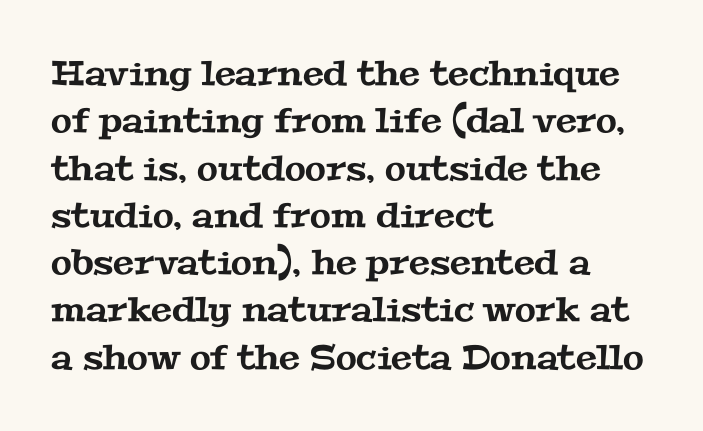
Q: Is the typeface a serif or a sans-serif typeface? A: Serif.
Q: Is the text underlined? A: No.
Q: How is the paragraph aligned? A: Left-aligned.
Q: Is the spacing between letters normal or unusually wide? A: Normal.
Q: Is the spacing between lines tight, normal or loose? A: Normal.
Q: Width (condensed, normal, or wide)? A: Wide.
Q: Stroke contrast? A: Medium.
Q: x-height? A: Medium.
Q: Monospaced? A: No.
